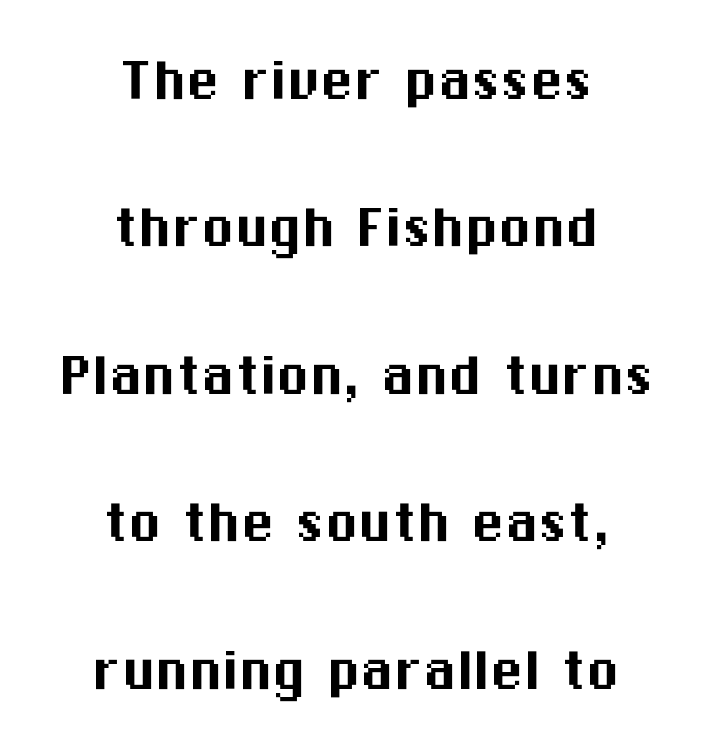
Q: Is the text italic (slanted)? A: No, it is upright.
Q: Is the typeface a serif or a sans-serif typeface? A: Sans-serif.
Q: Is the text underlined? A: No.
Q: How is the paragraph aligned? A: Centered.
Q: Is the spacing between letters normal or unusually wide? A: Normal.
Q: Is the spacing between lines tight, normal or loose? A: Loose.
Q: Width (condensed, normal, or wide)? A: Normal.
Q: Stroke contrast? A: Medium.
Q: x-height? A: Medium.
Q: Monospaced? A: No.
